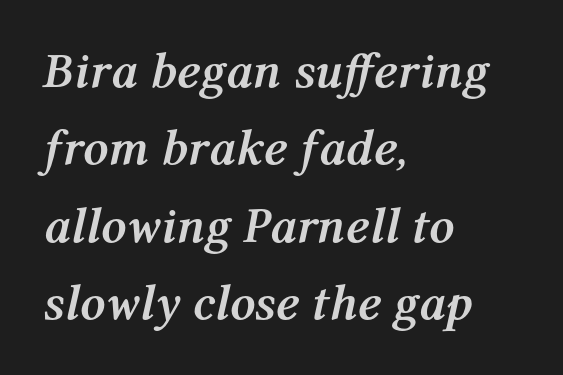
Q: Is the text bold? A: Yes.
Q: Is the text italic (slanted)? A: Yes, it leans right by about 12 degrees.
Q: Is the text underlined? A: No.
Q: How is the paragraph aligned? A: Left-aligned.
Q: Is the spacing between letters normal or unusually wide? A: Normal.
Q: Is the spacing between lines tight, normal or loose? A: Normal.
Q: Width (condensed, normal, or wide)? A: Normal.
Q: Stroke contrast? A: Medium.
Q: x-height? A: Medium.
Q: Monospaced? A: No.
